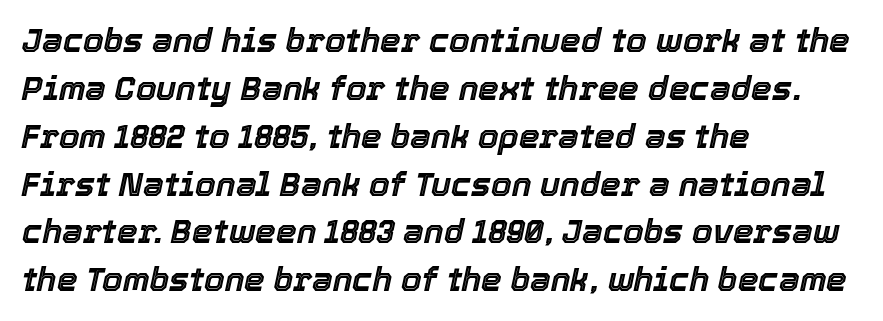
The image shows 33 px text type, italic (leaning right); set left-aligned, normal line spacing (1.45x), normal letter spacing, not underlined; a medium x-height.
